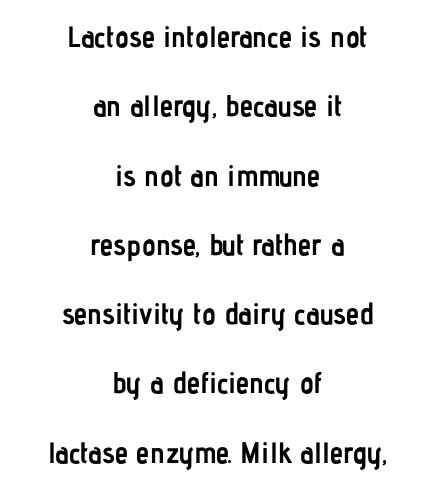
{"serif": "no", "italic": "no", "bold": "yes", "weight": "semibold", "width": "condensed", "stroke_contrast": "low", "x_height": "medium", "monospaced": "no", "underline": "no", "align": "center", "line_spacing": "loose", "line_spacing_ratio": 2.31, "letter_spacing": "normal", "letter_spacing_em": 0.0, "glyph_px": 30}
